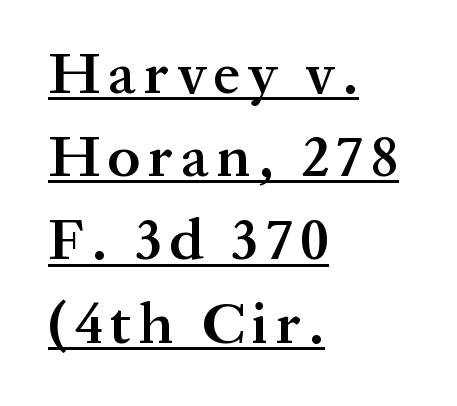
Q: Is the text bold? A: Semi-bold.
Q: Is the text italic (slanted)? A: No, it is upright.
Q: Is the typeface a serif or a sans-serif typeface? A: Serif.
Q: Is the text underlined? A: Yes.
Q: How is the paragraph aligned? A: Left-aligned.
Q: Is the spacing between lines tight, normal or loose? A: Normal.
Q: Width (condensed, normal, or wide)? A: Normal.
Q: Stroke contrast? A: Medium.
Q: x-height? A: Medium.
Q: Monospaced? A: No.
